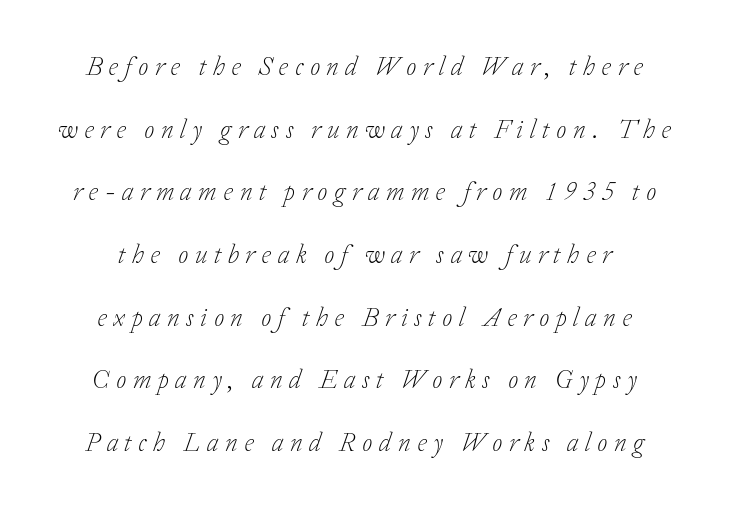
The image shows 26 px text type, italic (leaning right); set loose line spacing (2.41x), unusually wide letter spacing (+0.25 em), not underlined.
